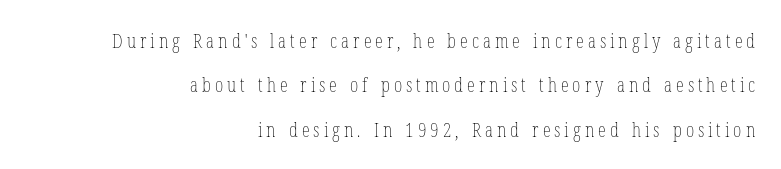
{"italic": "no", "bold": "no", "underline": "no", "align": "right", "line_spacing": "loose", "line_spacing_ratio": 2.22, "letter_spacing": "wide", "letter_spacing_em": 0.2, "glyph_px": 20}
